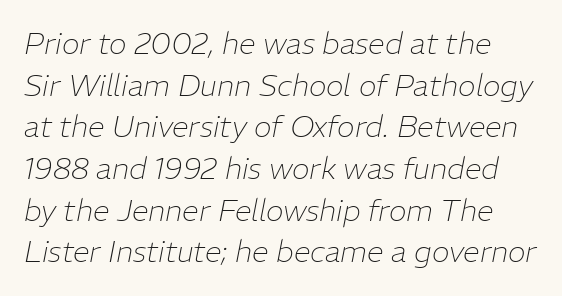
{"italic": "yes", "lean": "right", "slant_degrees": 11, "bold": "no", "weight": "thin", "width": "normal", "stroke_contrast": "low", "x_height": "medium", "monospaced": "no", "underline": "no", "line_spacing": "normal", "line_spacing_ratio": 1.39, "letter_spacing": "normal", "letter_spacing_em": 0.0, "glyph_px": 30}
